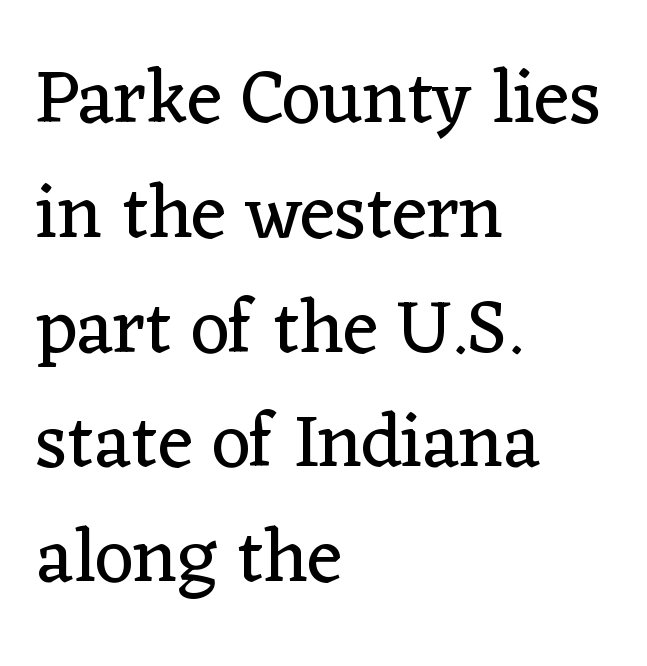
The image shows 76 px regular-weight serif type, upright; set left-aligned, normal line spacing (1.51x), normal letter spacing, not underlined; low stroke contrast and a medium x-height.
